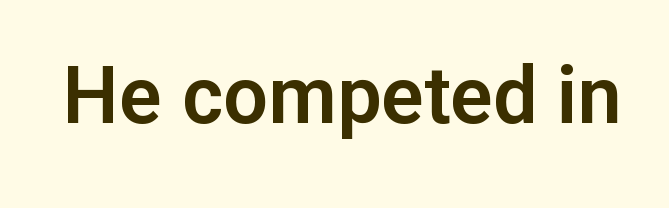
The image shows 79 px sans-serif type, upright; set normal letter spacing, not underlined; low stroke contrast and a medium x-height.
